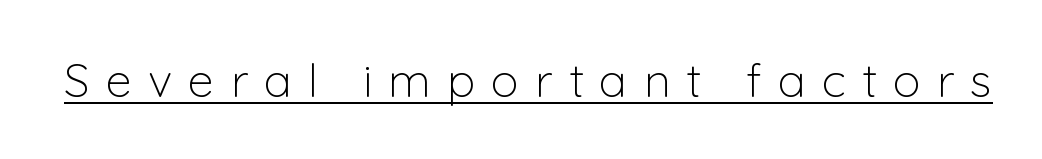
Q: Is the text bold? A: No.
Q: Is the text italic (slanted)? A: No, it is upright.
Q: Is the typeface a serif or a sans-serif typeface? A: Sans-serif.
Q: Is the text underlined? A: Yes.
Q: Is the spacing between letters normal or unusually wide? A: Unusually wide.
Q: Width (condensed, normal, or wide)? A: Normal.
Q: Stroke contrast? A: Low.
Q: x-height? A: Medium.
Q: Monospaced? A: No.
